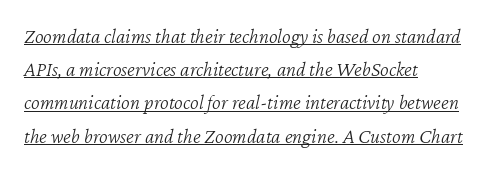
{"italic": "yes", "lean": "right", "slant_degrees": 12, "bold": "no", "underline": "yes", "align": "left", "line_spacing": "normal", "line_spacing_ratio": 1.58, "letter_spacing": "normal", "letter_spacing_em": 0.0, "glyph_px": 21}
